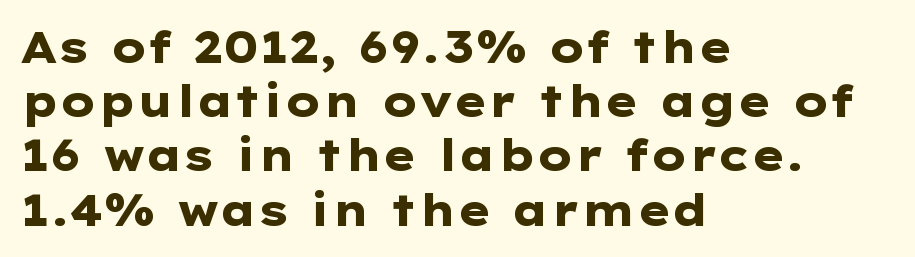
{"serif": "no", "italic": "no", "bold": "yes", "weight": "heavy", "width": "wide", "stroke_contrast": "low", "x_height": "medium", "monospaced": "no", "underline": "no", "align": "left", "line_spacing": "normal", "line_spacing_ratio": 1.26, "letter_spacing": "normal", "letter_spacing_em": 0.0, "glyph_px": 43}
